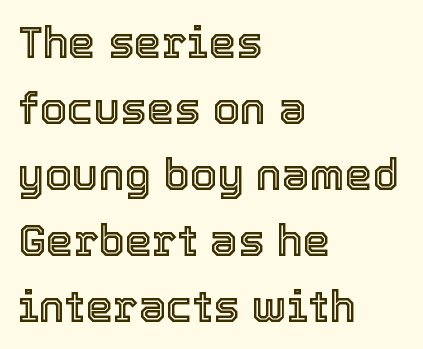
The letters advance in unequal steps, a hallmark of proportional type. The tracking reads as untouched default to a designer's eye. Upright lettering throughout. Descenders hang freely into open space. How would I describe the line gaps? Plain and ordinary. Leftover space on each line is placed entirely after the last word.
